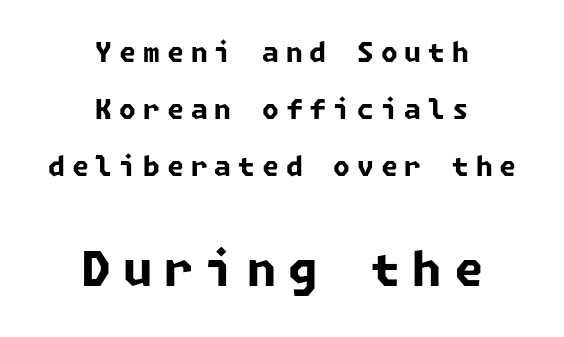
The image shows 47 px bold sans-serif type; set centered, loose line spacing (2.11x), unusually wide letter spacing (+0.26 em), not underlined; the second (bottom) block is 1.74x larger; low stroke contrast and a medium x-height.
